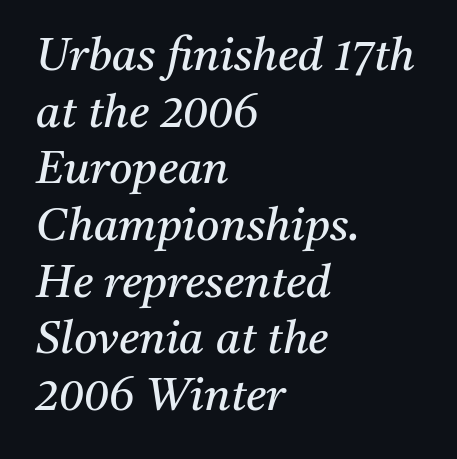
The image shows 45 px regular-weight serif type, italic (leaning right); set left-aligned, normal line spacing (1.26x), normal letter spacing, not underlined; medium stroke contrast and a medium x-height.
